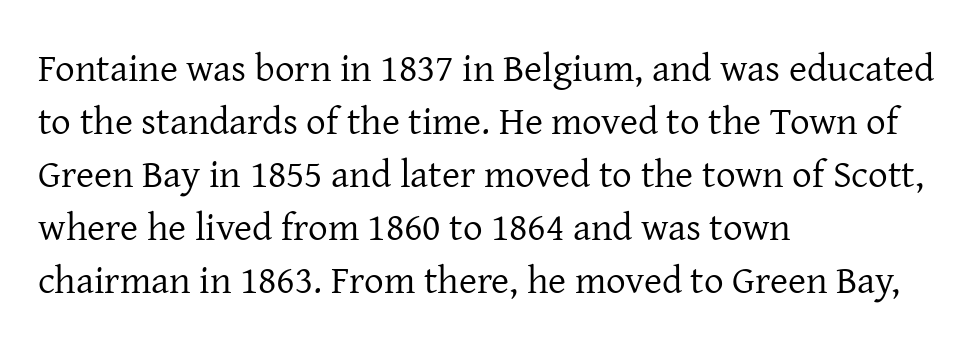
You can tell it's not italic because the verticals are truly vertical. These lines stack with their left ends in a neat column. Do the characters align in a grid? No, the font is proportional. Look at the bottom of the vertical strokes: they flare into serifs here. Students, note that the glyphs here touch the page at normal intervals.
